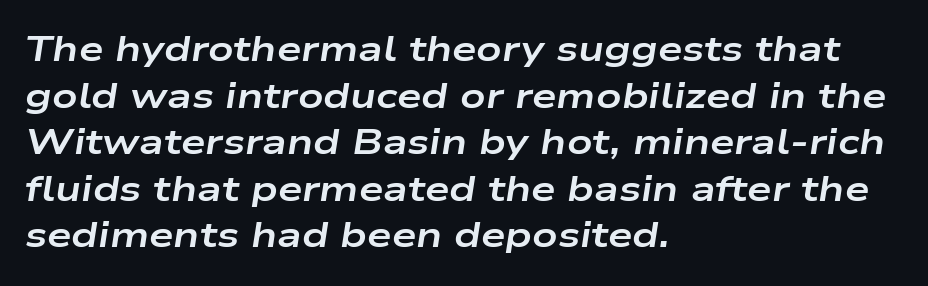
The image shows 35 px bold, wide type, italic (leaning right); set left-aligned, normal line spacing (1.33x), normal letter spacing, not underlined; low stroke contrast and a medium x-height.
